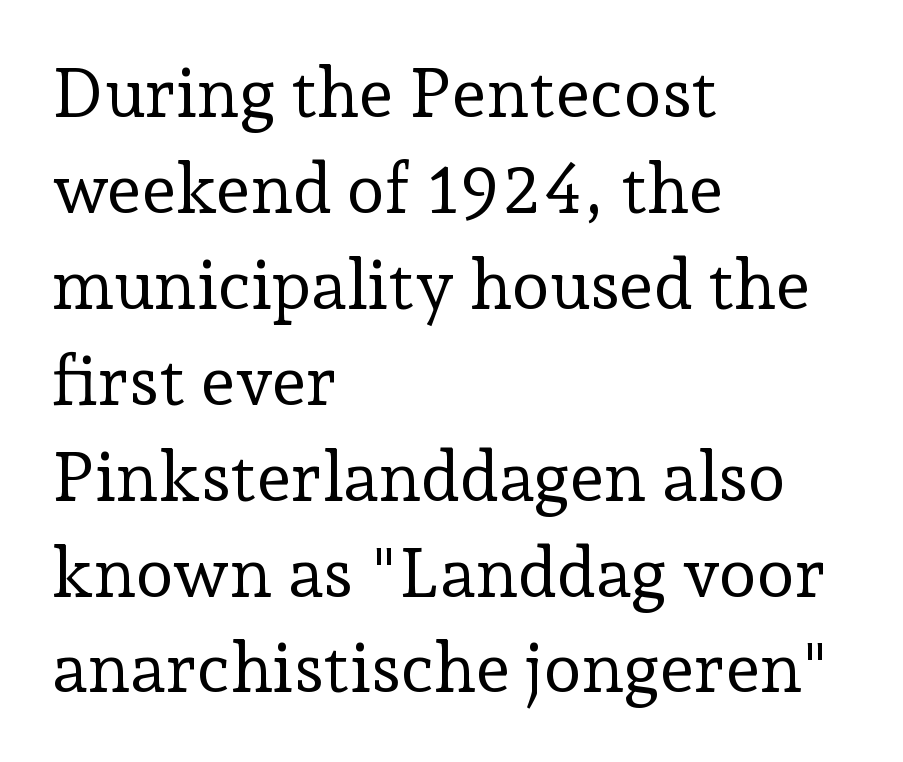
The image shows 69 px regular-weight serif type, upright; set left-aligned, normal line spacing (1.39x), normal letter spacing, not underlined; low stroke contrast and a medium x-height.
